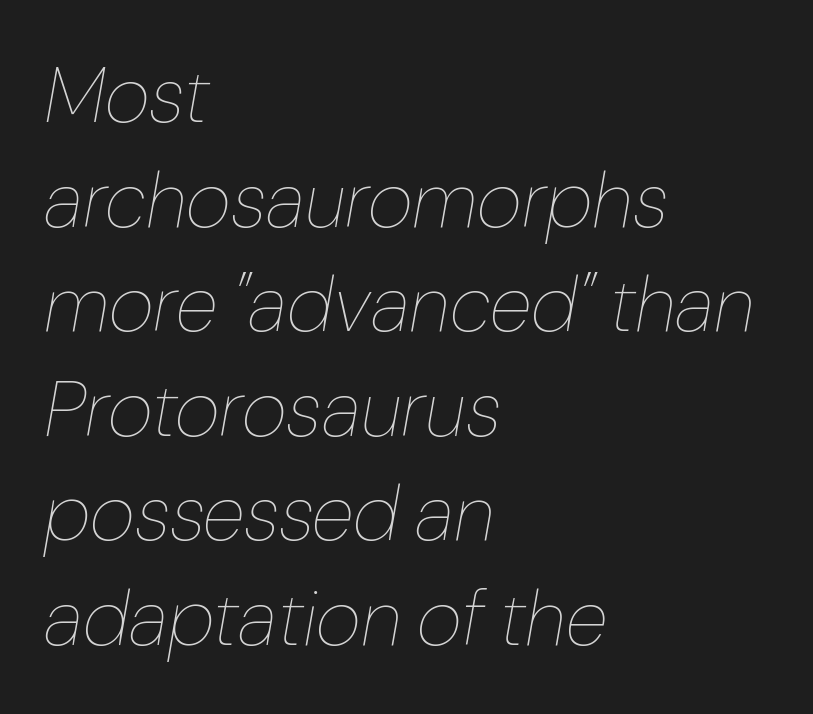
{"italic": "yes", "lean": "right", "slant_degrees": 10, "bold": "no", "weight": "thin", "width": "normal", "stroke_contrast": "low", "x_height": "medium", "monospaced": "no", "underline": "no", "align": "left", "line_spacing": "normal", "line_spacing_ratio": 1.34, "letter_spacing": "normal", "letter_spacing_em": 0.0, "glyph_px": 78}
